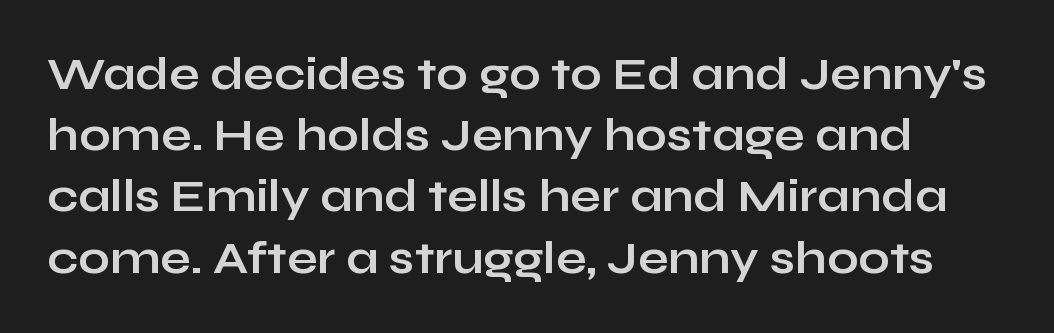
A bare baseline throughout the passage. The typeface chosen for these lines omits serifs. Looks like regular typesetting: each glyph gets only the width it needs. Does extra space separate the letters? No, they use regular spacing.
